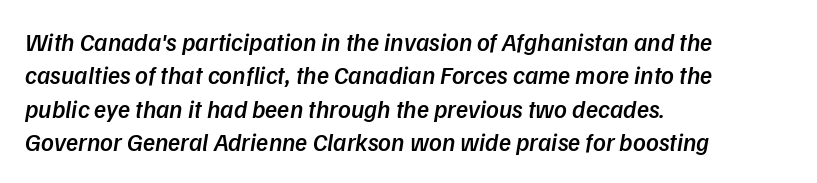
{"bold": "semi", "underline": "no", "align": "left", "line_spacing": "normal", "line_spacing_ratio": 1.34, "letter_spacing": "normal", "letter_spacing_em": 0.0, "glyph_px": 25}
